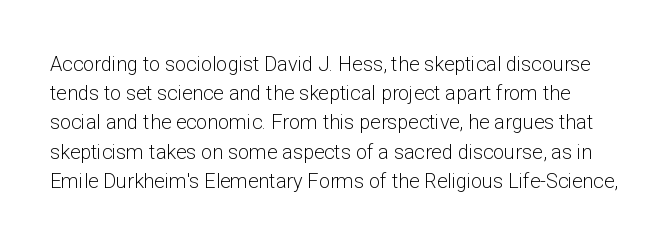
Q: Is the text bold? A: No.
Q: Is the text italic (slanted)? A: No, it is upright.
Q: Is the text underlined? A: No.
Q: Is the spacing between letters normal or unusually wide? A: Normal.
Q: Is the spacing between lines tight, normal or loose? A: Normal.
